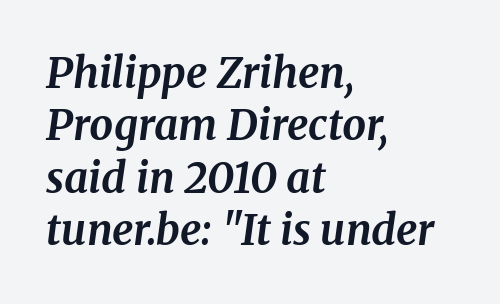
The image shows 42 px bold serif type, italic (leaning right); set left-aligned, normal line spacing (1.25x), normal letter spacing, not underlined; medium stroke contrast and a medium x-height.
